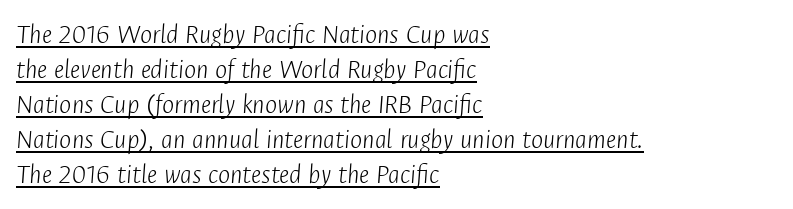
All the whitespace from short lines collects on the right. You can see a thin bar hugging the bottom of the glyphs. Counters stay open thanks to moderate or lighter strokes. The face used here has a pronounced slope to its letters.
